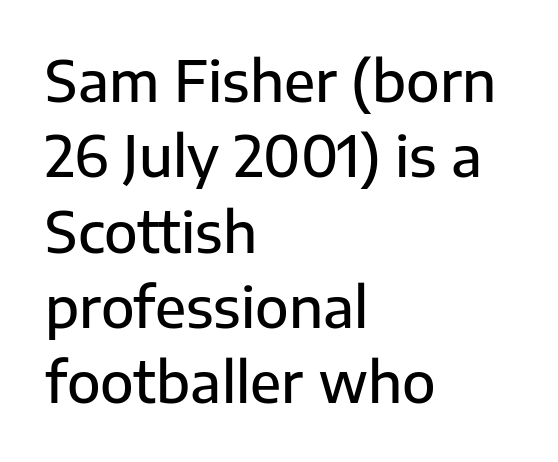
The image shows 55 px semibold sans-serif type, upright; set left-aligned, normal line spacing (1.37x), normal letter spacing, not underlined; low stroke contrast and a medium x-height.
